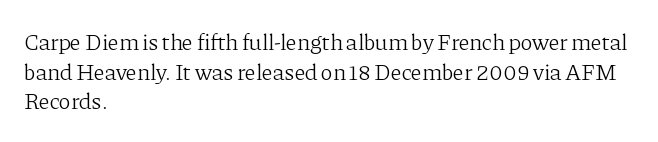
{"italic": "no", "bold": "no", "underline": "no", "align": "left", "line_spacing": "normal", "line_spacing_ratio": 1.29, "letter_spacing": "normal", "letter_spacing_em": 0.0, "glyph_px": 23}
